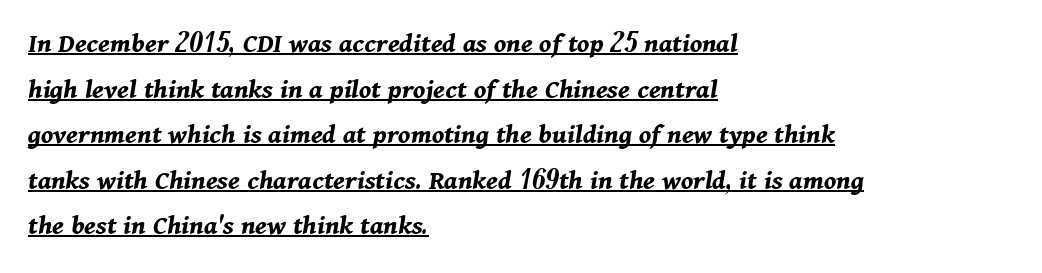
The image shows 29 px bold type, italic (leaning right); set left-aligned, normal line spacing (1.57x), normal letter spacing, underlined; medium stroke contrast and a medium x-height.
